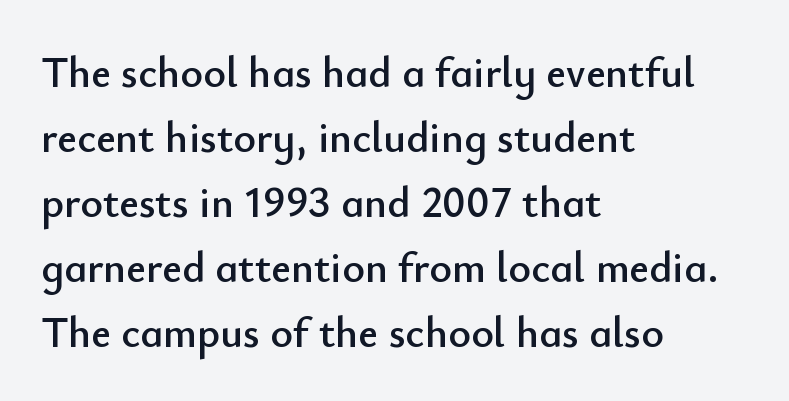
{"serif": "no", "italic": "no", "width": "normal", "stroke_contrast": "low", "x_height": "small", "monospaced": "no", "underline": "no", "align": "left", "line_spacing": "normal", "line_spacing_ratio": 1.51, "letter_spacing": "normal", "letter_spacing_em": 0.0, "glyph_px": 43}
